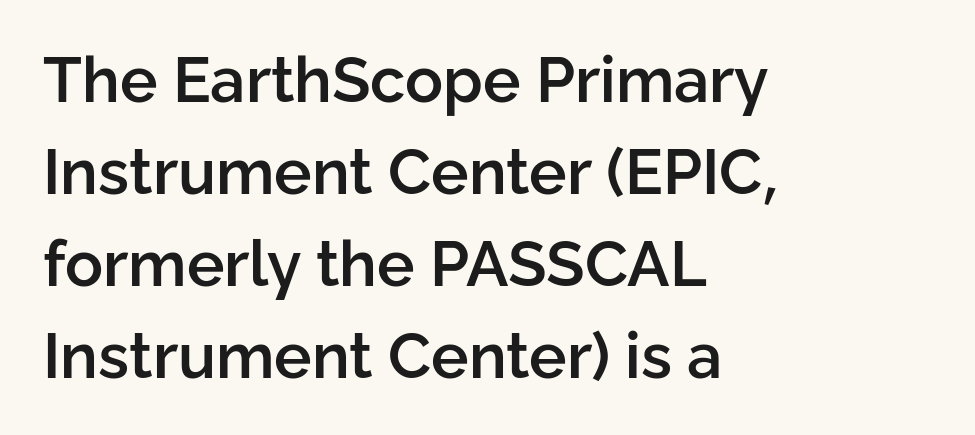
Q: Is the text bold? A: Semi-bold.
Q: Is the text italic (slanted)? A: No, it is upright.
Q: Is the typeface a serif or a sans-serif typeface? A: Sans-serif.
Q: Is the text underlined? A: No.
Q: How is the paragraph aligned? A: Left-aligned.
Q: Is the spacing between letters normal or unusually wide? A: Normal.
Q: Is the spacing between lines tight, normal or loose? A: Normal.
Q: Width (condensed, normal, or wide)? A: Normal.
Q: Stroke contrast? A: Low.
Q: x-height? A: Medium.
Q: Monospaced? A: No.
